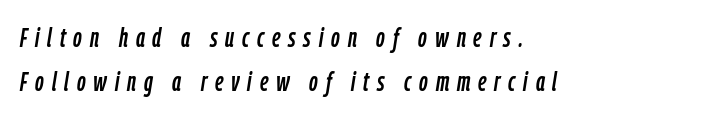
No word sits above an underline. The letters are slanted; this is an italic face. How are the letters spaced? Widely, with obvious added tracking. Evenly set lines give the paragraph a standard silhouette. These lines stack with their left ends in a neat column.
